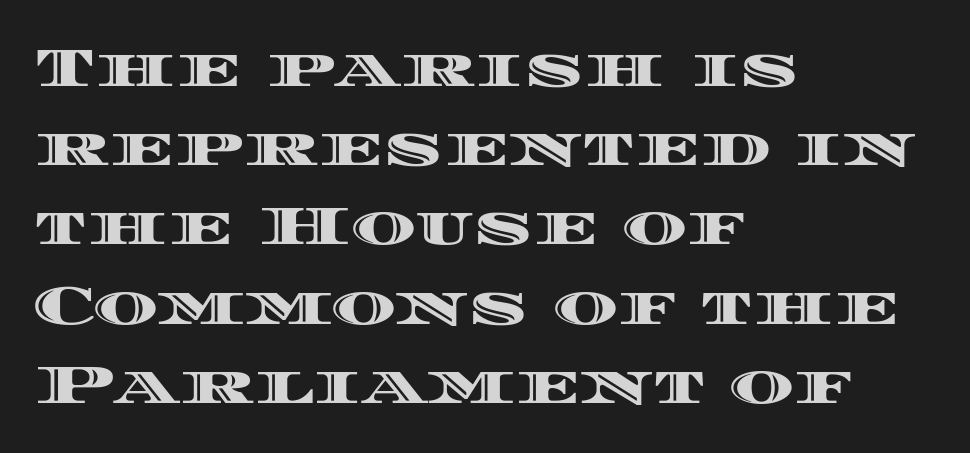
Normally led — the rows are evenly, conventionally spaced. A bare baseline throughout the passage. It's the straight-up-and-down kind of type. Inter-character spacing is left at the font's built-in metrics. The compositor pushed each line to the left boundary. A typesetter would call this proportional, since set widths differ per character.
